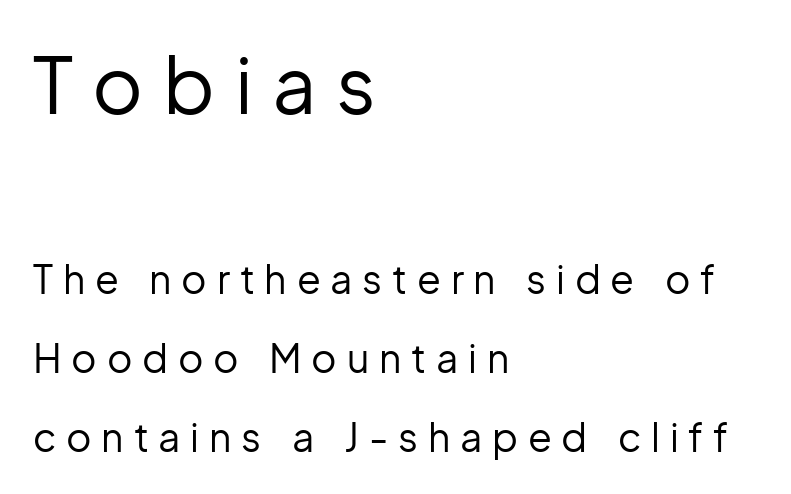
The image shows 78 px regular-weight sans-serif type, upright; set left-aligned, loose line spacing (2.02x), unusually wide letter spacing (+0.25 em), not underlined; the first (top) block is 2.0x larger; low stroke contrast and a medium x-height.
